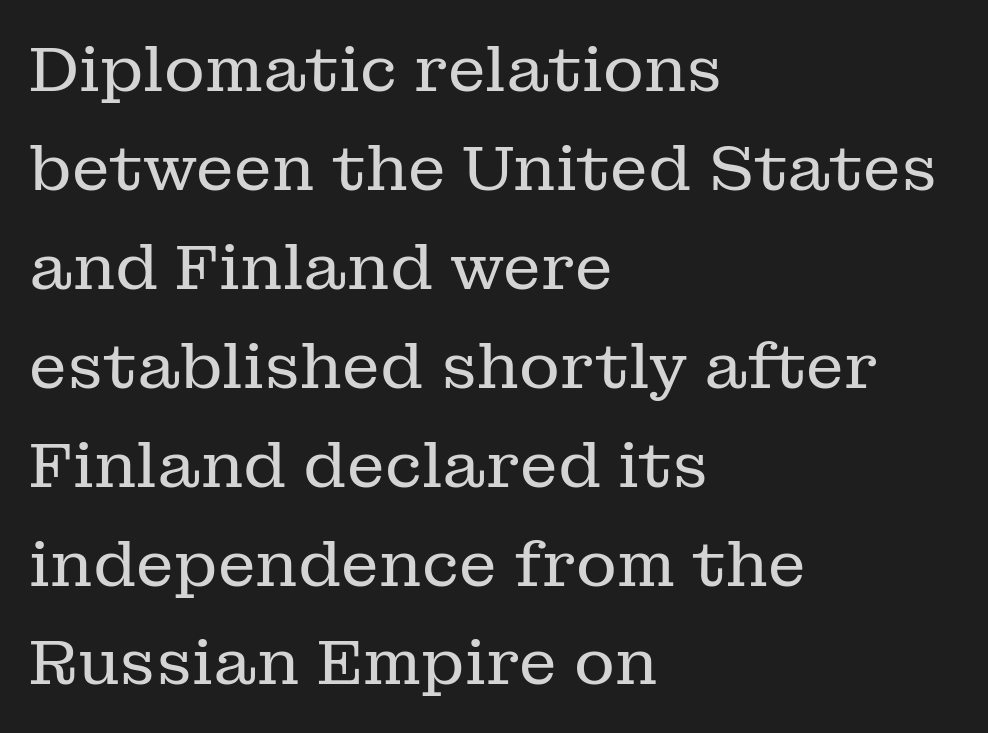
The image shows 63 px regular-weight serif type, upright; set left-aligned, normal line spacing (1.57x), normal letter spacing, not underlined; low stroke contrast and a medium x-height.
